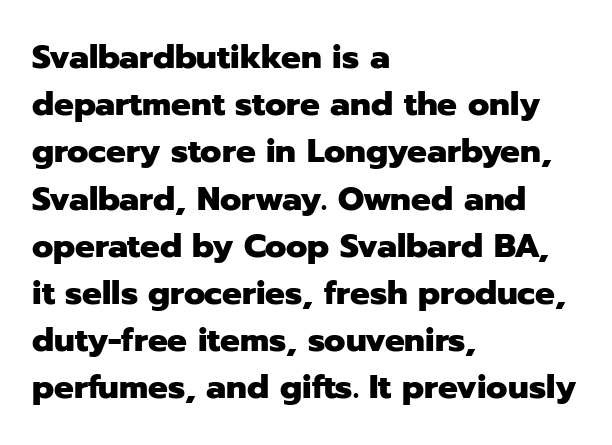
{"serif": "no", "italic": "no", "bold": "yes", "weight": "heavy", "width": "normal", "stroke_contrast": "low", "x_height": "medium", "monospaced": "no", "underline": "no", "align": "left", "line_spacing": "normal", "line_spacing_ratio": 1.43, "letter_spacing": "normal", "letter_spacing_em": 0.0, "glyph_px": 33}
